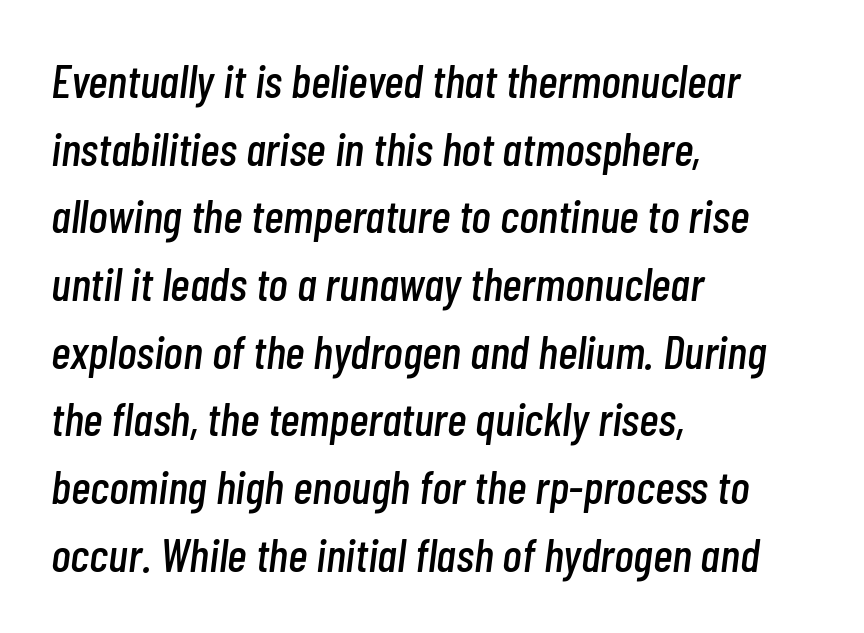
The image shows 47 px condensed type, italic (leaning right); set left-aligned, normal line spacing (1.44x), normal letter spacing, not underlined; low stroke contrast and a medium x-height.
